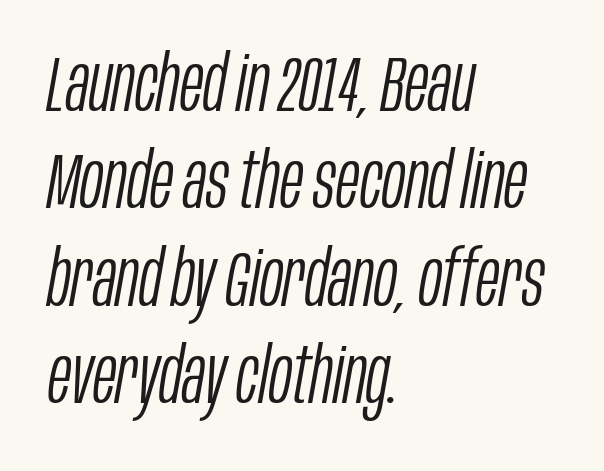
Q: Is the text bold? A: No.
Q: Is the text italic (slanted)? A: Yes, it leans right by about 10 degrees.
Q: Is the text underlined? A: No.
Q: How is the paragraph aligned? A: Left-aligned.
Q: Is the spacing between letters normal or unusually wide? A: Normal.
Q: Is the spacing between lines tight, normal or loose? A: Normal.
Q: Width (condensed, normal, or wide)? A: Condensed.
Q: Stroke contrast? A: Low.
Q: x-height? A: Large.
Q: Monospaced? A: No.
